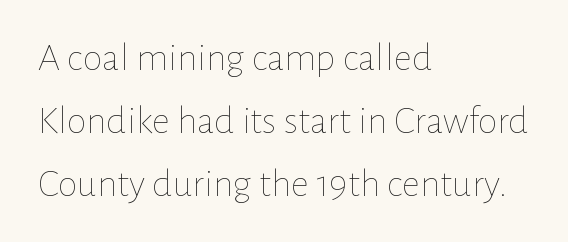
Q: Is the text bold? A: No.
Q: Is the text italic (slanted)? A: No, it is upright.
Q: Is the text underlined? A: No.
Q: How is the paragraph aligned? A: Left-aligned.
Q: Is the spacing between letters normal or unusually wide? A: Normal.
Q: Is the spacing between lines tight, normal or loose? A: Normal.
Q: Width (condensed, normal, or wide)? A: Normal.
Q: Stroke contrast? A: Low.
Q: x-height? A: Medium.
Q: Monospaced? A: No.
